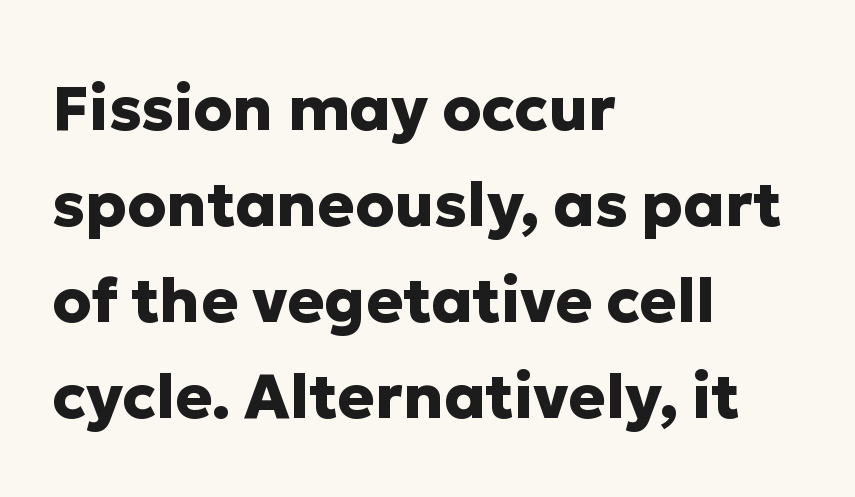
Q: Is the text bold? A: Yes.
Q: Is the text italic (slanted)? A: No, it is upright.
Q: Is the typeface a serif or a sans-serif typeface? A: Sans-serif.
Q: Is the text underlined? A: No.
Q: How is the paragraph aligned? A: Left-aligned.
Q: Is the spacing between letters normal or unusually wide? A: Normal.
Q: Is the spacing between lines tight, normal or loose? A: Normal.
Q: Width (condensed, normal, or wide)? A: Normal.
Q: Stroke contrast? A: Low.
Q: x-height? A: Medium.
Q: Monospaced? A: No.
